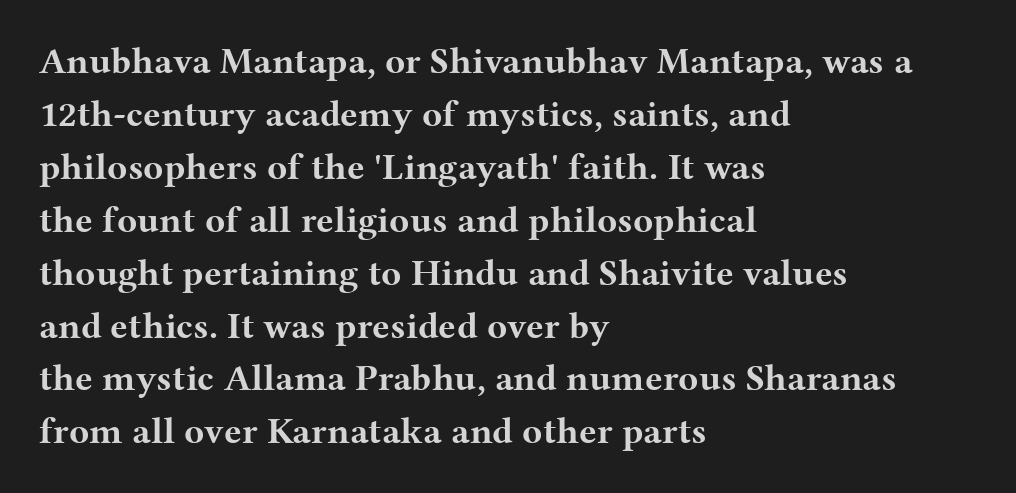
The image shows 37 px bold, wide serif type, upright; set left-aligned, normal line spacing (1.43x), normal letter spacing, not underlined; medium stroke contrast and a medium x-height.
